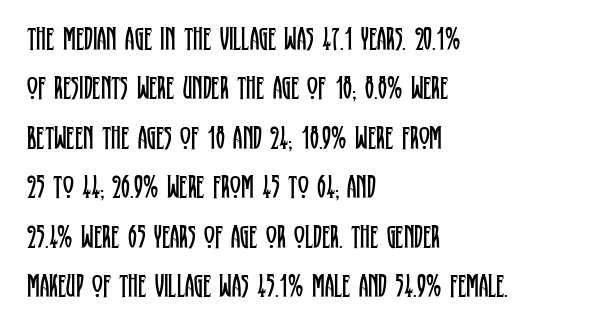
{"serif": "yes", "italic": "no", "bold": "no", "weight": "regular", "width": "condensed", "stroke_contrast": "low", "x_height": "large", "monospaced": "no", "underline": "no", "align": "left", "line_spacing": "normal", "line_spacing_ratio": 1.5, "letter_spacing": "normal", "letter_spacing_em": 0.0, "glyph_px": 33}
